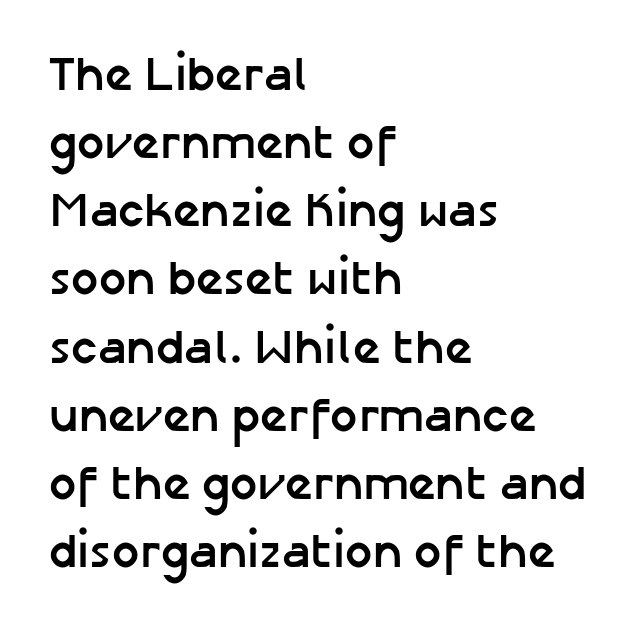
The image shows 48 px semibold sans-serif type, upright; set left-aligned, normal line spacing (1.42x), normal letter spacing, not underlined; low stroke contrast and a medium x-height.
